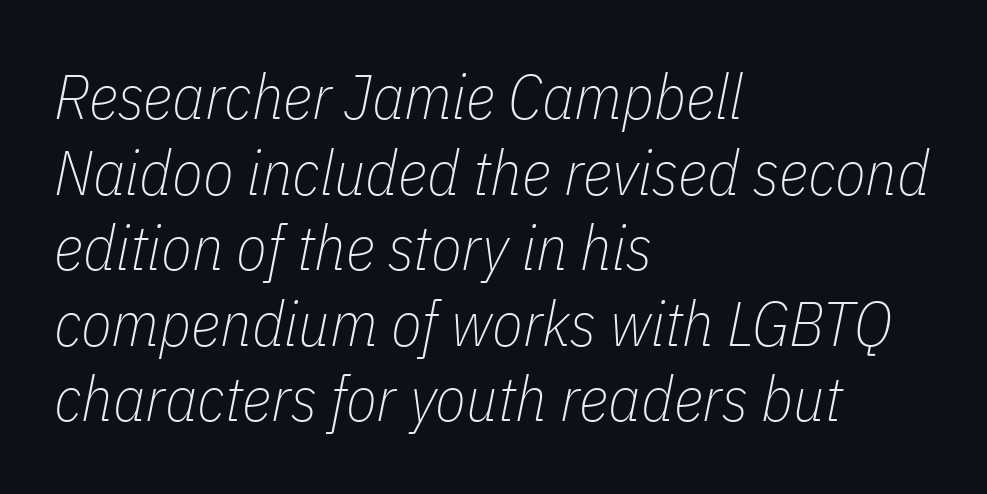
{"italic": "yes", "lean": "right", "slant_degrees": 11, "bold": "no", "weight": "thin", "width": "condensed", "stroke_contrast": "low", "x_height": "medium", "monospaced": "no", "underline": "no", "align": "left", "line_spacing_ratio": 1.2, "letter_spacing": "normal", "letter_spacing_em": 0.0, "glyph_px": 63}
